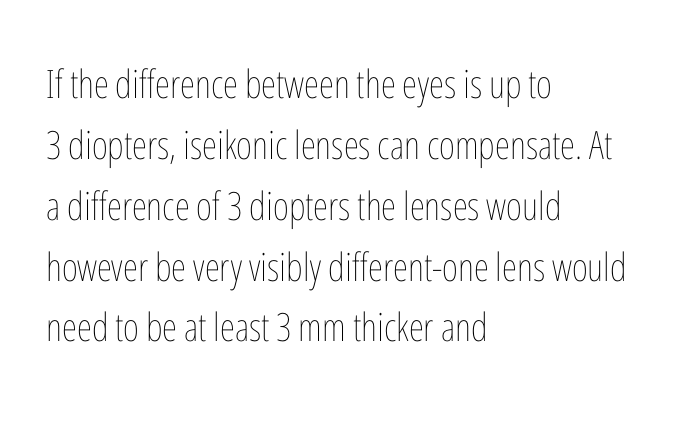
The image shows 39 px thin, condensed type, upright; set left-aligned, normal line spacing (1.56x), normal letter spacing, not underlined; low stroke contrast and a medium x-height.
